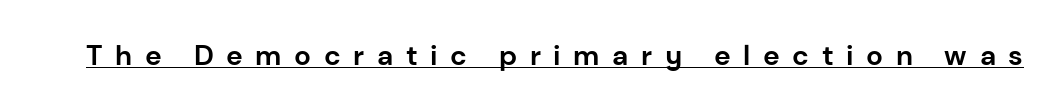
{"serif": "no", "italic": "no", "bold": "yes", "weight": "bold", "width": "normal", "stroke_contrast": "low", "x_height": "medium", "monospaced": "no", "underline": "yes", "letter_spacing": "wide", "letter_spacing_em": 0.45, "glyph_px": 28}
